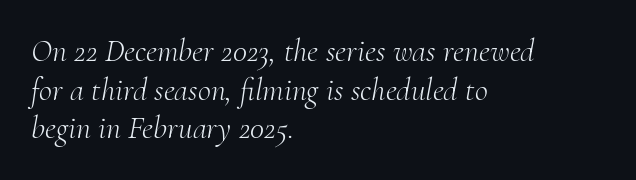
No extra ink here — the face is not bold. Descender tails drop into unmarked territory. Varying glyph widths throughout — classic text-font behaviour. Does the copy run flush right? No — it runs flush left. A typesetter would call this zero additional tracking. Is this a sans? No — the strokes have serifs.
